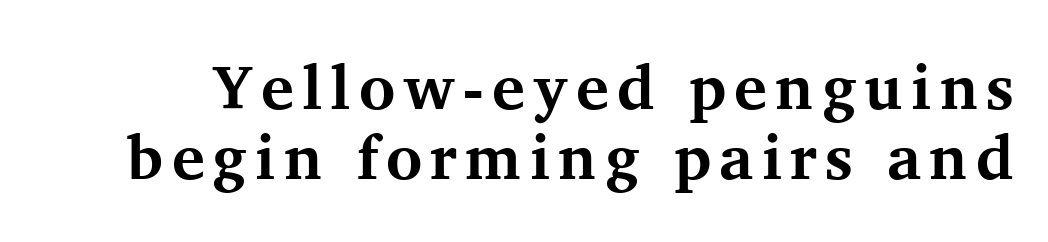
Q: Is the text bold? A: Yes.
Q: Is the text italic (slanted)? A: No, it is upright.
Q: Is the typeface a serif or a sans-serif typeface? A: Serif.
Q: Is the text underlined? A: No.
Q: Is the spacing between lines tight, normal or loose? A: Tight.
Q: Width (condensed, normal, or wide)? A: Normal.
Q: Stroke contrast? A: Medium.
Q: x-height? A: Medium.
Q: Monospaced? A: No.
